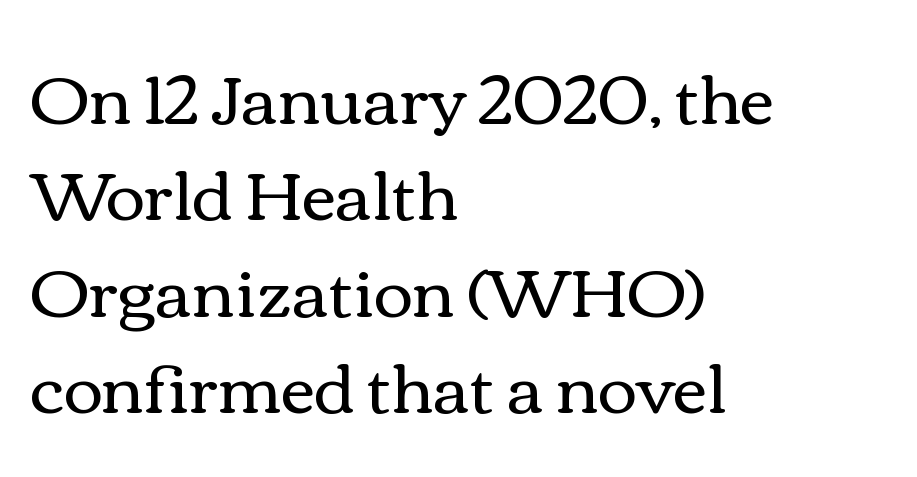
Q: Is the text bold? A: No.
Q: Is the text italic (slanted)? A: No, it is upright.
Q: Is the text underlined? A: No.
Q: How is the paragraph aligned? A: Left-aligned.
Q: Is the spacing between letters normal or unusually wide? A: Normal.
Q: Is the spacing between lines tight, normal or loose? A: Normal.
Q: Width (condensed, normal, or wide)? A: Wide.
Q: x-height? A: Medium.
Q: Monospaced? A: No.
